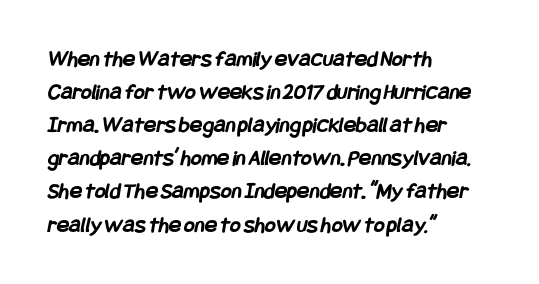
Bold? Absolutely — the strokes are thick and heavy. Descenders are the only things crossing below the line. The rows are spaced the way most documents space them. You could call the tracking neutral — neither tight nor loose.
